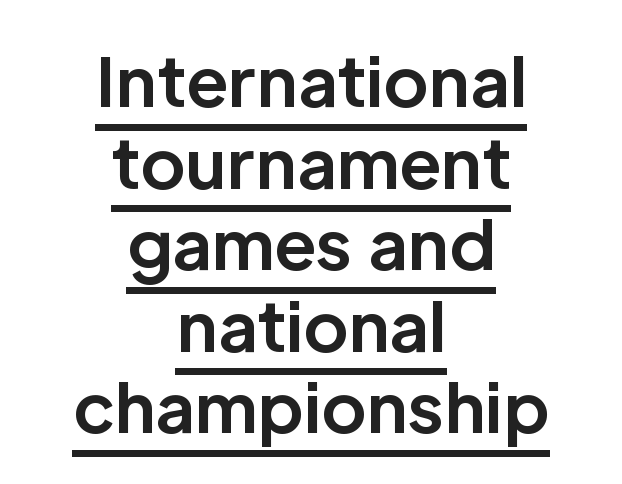
The image shows 68 px bold sans-serif type, upright; set centered, line spacing 1.2x, normal letter spacing, underlined; low stroke contrast and a medium x-height.
